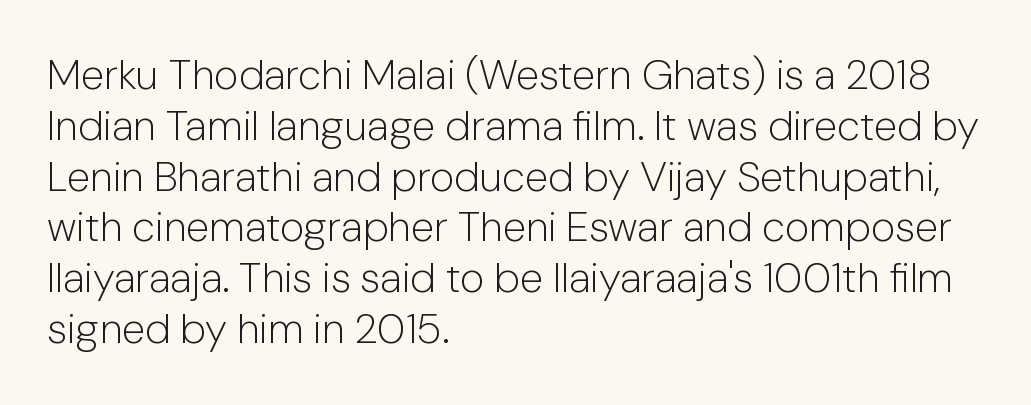
Short note: letters normally spaced. Font category for this specimen: sans-serif. This sample uses an upright cut, with every glyph sitting square on the baseline. Looks like regular typesetting: each glyph gets only the width it needs. Layout note: lines flush left.
